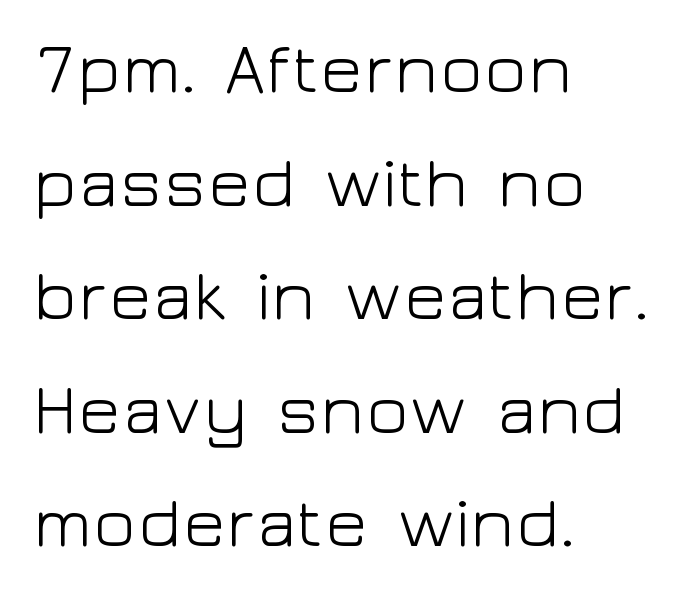
Q: Is the text bold? A: No.
Q: Is the text italic (slanted)? A: No, it is upright.
Q: Is the typeface a serif or a sans-serif typeface? A: Sans-serif.
Q: Is the text underlined? A: No.
Q: How is the paragraph aligned? A: Left-aligned.
Q: Is the spacing between letters normal or unusually wide? A: Normal.
Q: Is the spacing between lines tight, normal or loose? A: Normal.
Q: Width (condensed, normal, or wide)? A: Wide.
Q: Stroke contrast? A: Low.
Q: x-height? A: Medium.
Q: Monospaced? A: No.
